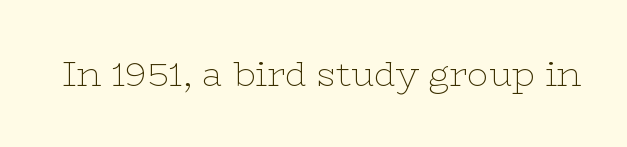
Q: Is the text bold? A: No.
Q: Is the text italic (slanted)? A: No, it is upright.
Q: Is the typeface a serif or a sans-serif typeface? A: Serif.
Q: Is the text underlined? A: No.
Q: Is the spacing between letters normal or unusually wide? A: Normal.
Q: Width (condensed, normal, or wide)? A: Wide.
Q: Stroke contrast? A: Low.
Q: x-height? A: Medium.
Q: Monospaced? A: No.
